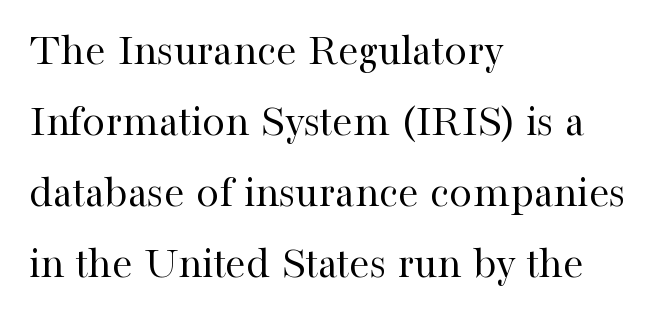
The image shows 46 px regular-weight serif type, upright; set left-aligned, normal line spacing (1.54x), normal letter spacing, not underlined; high stroke contrast and a medium x-height.
